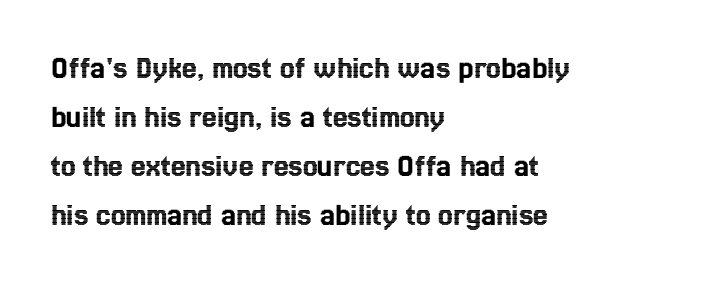
{"italic": "no", "width": "condensed", "x_height": "medium", "monospaced": "no", "underline": "no", "align": "left", "line_spacing": "normal", "line_spacing_ratio": 1.48, "letter_spacing": "normal", "letter_spacing_em": 0.0, "glyph_px": 33}
